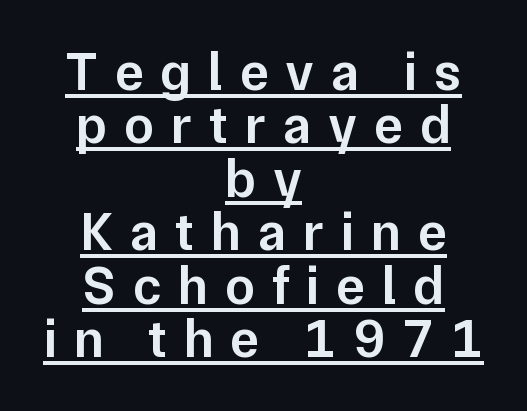
Q: Is the text bold? A: Semi-bold.
Q: Is the text italic (slanted)? A: No, it is upright.
Q: Is the typeface a serif or a sans-serif typeface? A: Sans-serif.
Q: Is the text underlined? A: Yes.
Q: How is the paragraph aligned? A: Centered.
Q: Is the spacing between letters normal or unusually wide? A: Unusually wide.
Q: Is the spacing between lines tight, normal or loose? A: Tight.
Q: Width (condensed, normal, or wide)? A: Normal.
Q: Stroke contrast? A: Low.
Q: x-height? A: Medium.
Q: Monospaced? A: No.
